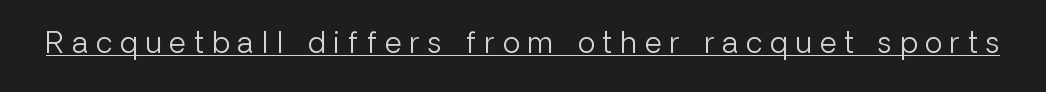
Q: Is the text bold? A: No.
Q: Is the text italic (slanted)? A: No, it is upright.
Q: Is the typeface a serif or a sans-serif typeface? A: Sans-serif.
Q: Is the text underlined? A: Yes.
Q: Is the spacing between letters normal or unusually wide? A: Unusually wide.
Q: Width (condensed, normal, or wide)? A: Normal.
Q: Stroke contrast? A: Low.
Q: x-height? A: Medium.
Q: Monospaced? A: No.
